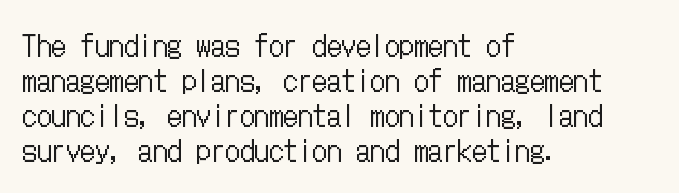
Q: Is the text bold? A: No.
Q: Is the text italic (slanted)? A: No, it is upright.
Q: Is the text underlined? A: No.
Q: How is the paragraph aligned? A: Left-aligned.
Q: Is the spacing between letters normal or unusually wide? A: Normal.
Q: Width (condensed, normal, or wide)? A: Condensed.
Q: Stroke contrast? A: Low.
Q: x-height? A: Medium.
